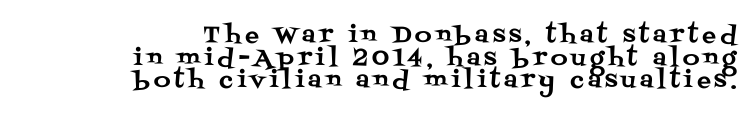
{"italic": "no", "underline": "no", "align": "right", "line_spacing": "tight", "line_spacing_ratio": 0.98, "glyph_px": 23}
